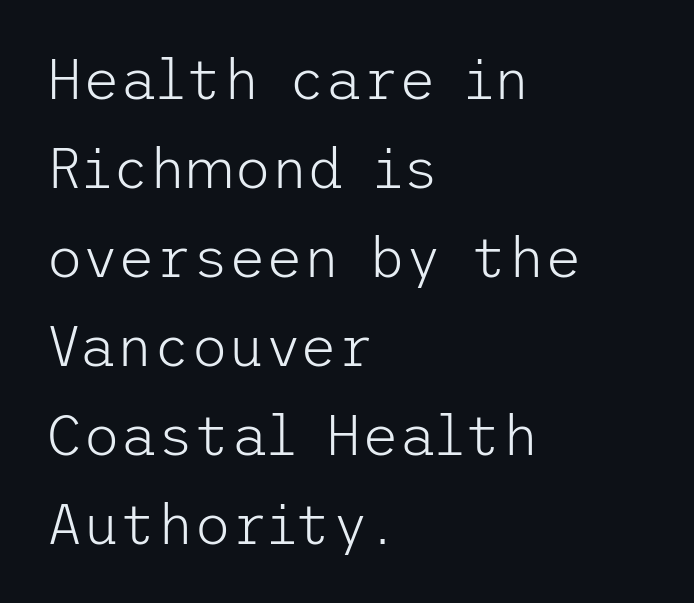
Q: Is the text bold? A: No.
Q: Is the text italic (slanted)? A: No, it is upright.
Q: Is the typeface a serif or a sans-serif typeface? A: Sans-serif.
Q: Is the text underlined? A: No.
Q: How is the paragraph aligned? A: Left-aligned.
Q: Is the spacing between letters normal or unusually wide? A: Normal.
Q: Is the spacing between lines tight, normal or loose? A: Normal.
Q: Width (condensed, normal, or wide)? A: Normal.
Q: Stroke contrast? A: Low.
Q: x-height? A: Medium.
